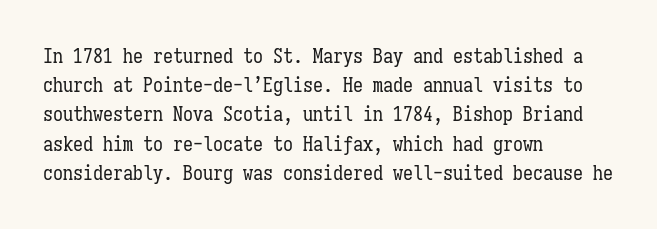
A normal amount of white space separates one row of letters from the next. The foot of each line stays bare and open. The ragged edge is on the right, which tells us the setting is flush left. This sample uses an upright cut, with every glyph sitting square on the baseline. No chunkiness to these letters — they're not bold. Does extra space separate the letters? No, they use regular spacing.
